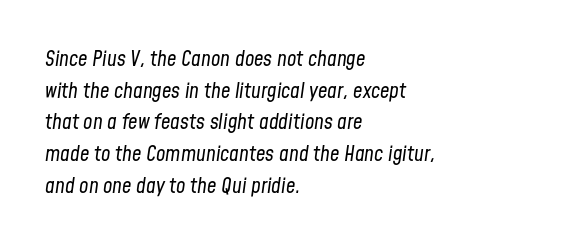
Q: Is the text bold? A: No.
Q: Is the text italic (slanted)? A: Yes, it leans right by about 8 degrees.
Q: Is the text underlined? A: No.
Q: How is the paragraph aligned? A: Left-aligned.
Q: Is the spacing between letters normal or unusually wide? A: Normal.
Q: Is the spacing between lines tight, normal or loose? A: Normal.
